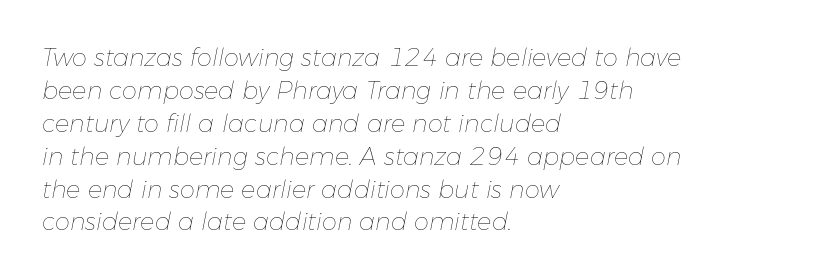
Q: Is the text bold? A: No.
Q: Is the text italic (slanted)? A: Yes, it leans right by about 11 degrees.
Q: Is the text underlined? A: No.
Q: How is the paragraph aligned? A: Left-aligned.
Q: Is the spacing between letters normal or unusually wide? A: Normal.
Q: Is the spacing between lines tight, normal or loose? A: Normal.
